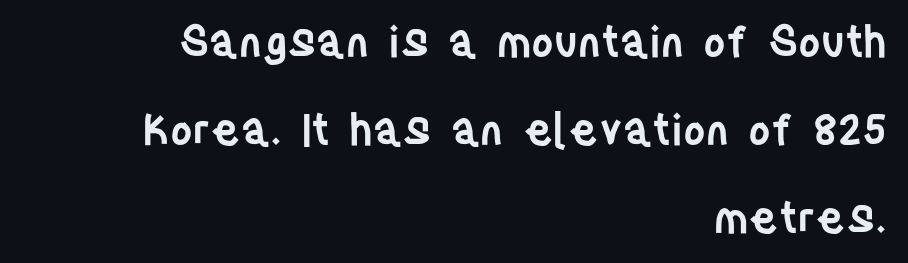
The image shows 43 px semibold, condensed sans-serif type, upright; set right-aligned, loose line spacing (2.05x), normal letter spacing, not underlined; low stroke contrast and a large x-height.
